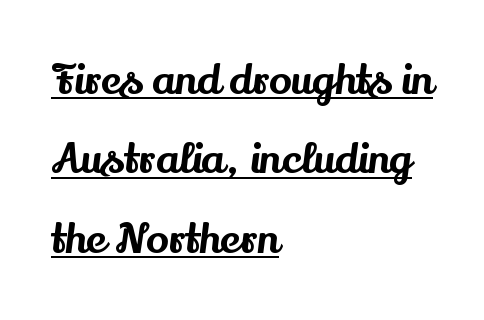
{"serif": "yes", "width": "normal", "stroke_contrast": "medium", "x_height": "small", "monospaced": "no", "underline": "yes", "align": "left", "line_spacing_ratio": 1.89, "letter_spacing": "normal", "letter_spacing_em": 0.0, "glyph_px": 42}
